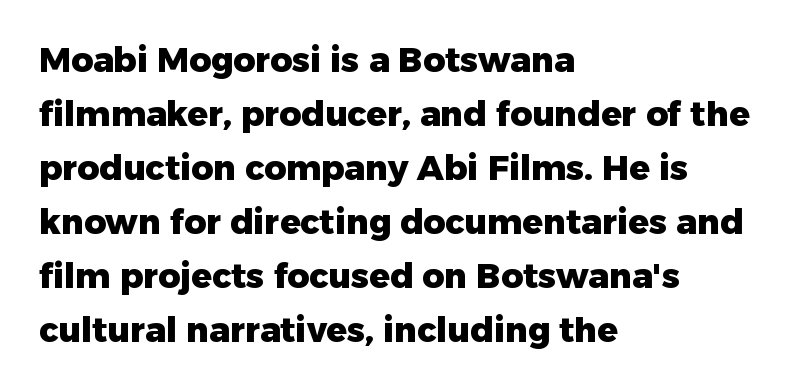
{"serif": "no", "italic": "no", "bold": "yes", "weight": "heavy", "width": "normal", "stroke_contrast": "low", "x_height": "medium", "monospaced": "no", "underline": "no", "align": "left", "line_spacing": "normal", "line_spacing_ratio": 1.59, "letter_spacing": "normal", "letter_spacing_em": 0.0, "glyph_px": 34}
